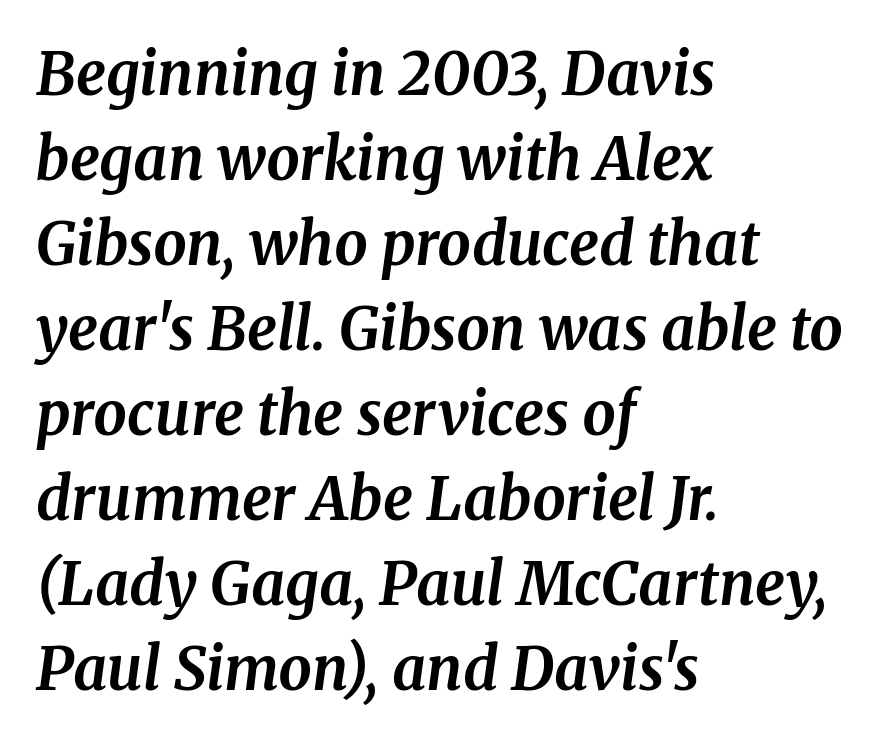
Chunky letters — that's bold for sure. Here the designer chose a conventional face with non-uniform glyph widths. Serif or sans? Serif — the stroke terminals have little feet. The lines sit at an ordinary, default distance from one another. Unmarked baselines from the first word to the last.
